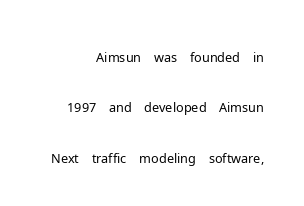
The image shows 26 px text type, upright; set right-aligned, loose line spacing (1.94x), normal letter spacing, not underlined.
